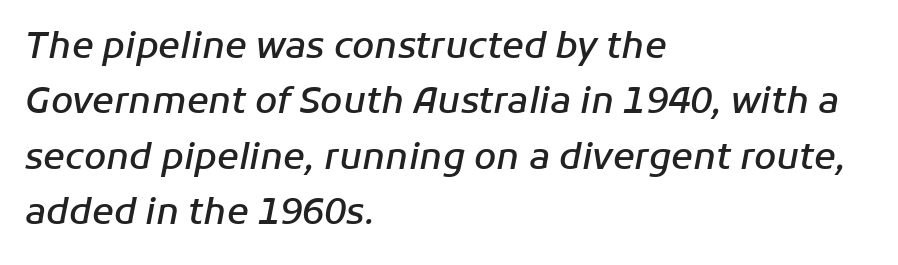
Q: Is the text bold? A: Semi-bold.
Q: Is the text italic (slanted)? A: Yes, it leans right by about 11 degrees.
Q: Is the text underlined? A: No.
Q: How is the paragraph aligned? A: Left-aligned.
Q: Is the spacing between letters normal or unusually wide? A: Normal.
Q: Is the spacing between lines tight, normal or loose? A: Normal.
Q: Width (condensed, normal, or wide)? A: Normal.
Q: Stroke contrast? A: Low.
Q: x-height? A: Medium.
Q: Monospaced? A: No.
